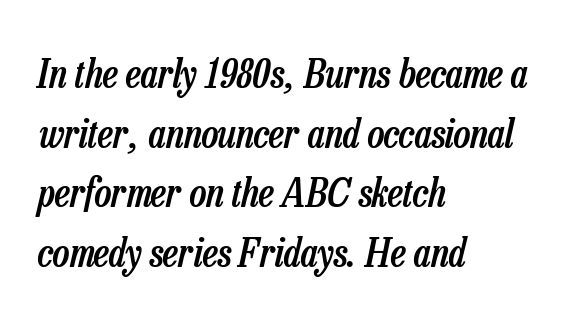
{"italic": "yes", "lean": "right", "slant_degrees": 13, "bold": "semi", "weight": "semibold", "width": "condensed", "stroke_contrast": "low", "x_height": "medium", "monospaced": "no", "underline": "no", "align": "left", "line_spacing": "normal", "line_spacing_ratio": 1.49, "letter_spacing": "normal", "letter_spacing_em": 0.0, "glyph_px": 40}
